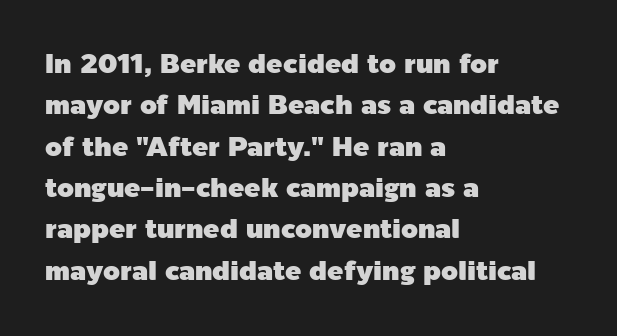
The image shows 27 px text type, upright; set left-aligned, normal line spacing (1.53x), normal letter spacing, not underlined.
